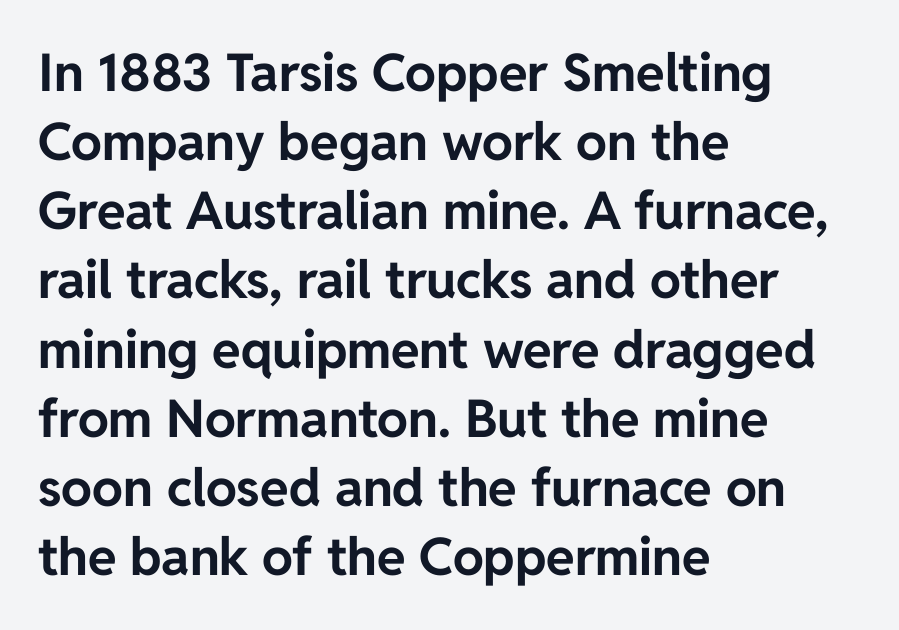
Each word holds together tightly as a unit, with standard inter-letter gaps. Think of a printed novel: that variable character pitch is what you see here. The zone under the glyphs is completely vacant. It's the straight-up-and-down kind of type. Does the copy run flush right? No — it runs flush left. Look at the stroke-to-counter ratio: heavy, a bold.
